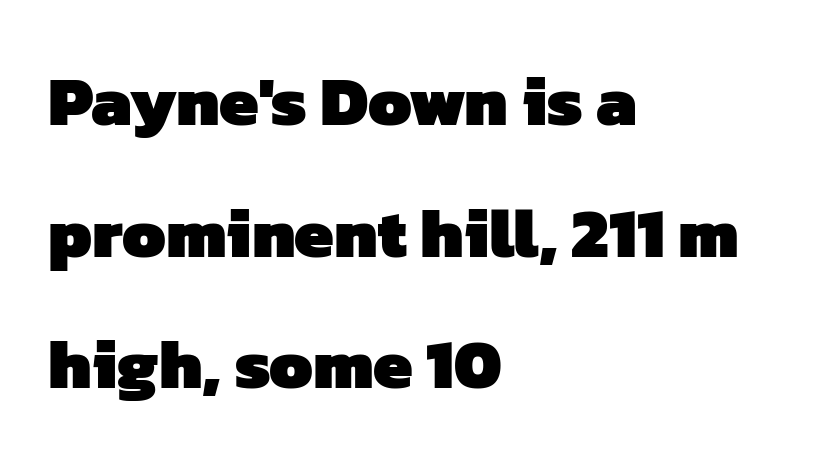
Q: Is the text bold? A: Yes.
Q: Is the typeface a serif or a sans-serif typeface? A: Sans-serif.
Q: Is the text underlined? A: No.
Q: How is the paragraph aligned? A: Left-aligned.
Q: Is the spacing between letters normal or unusually wide? A: Normal.
Q: Width (condensed, normal, or wide)? A: Normal.
Q: Stroke contrast? A: Low.
Q: x-height? A: Medium.
Q: Monospaced? A: No.
